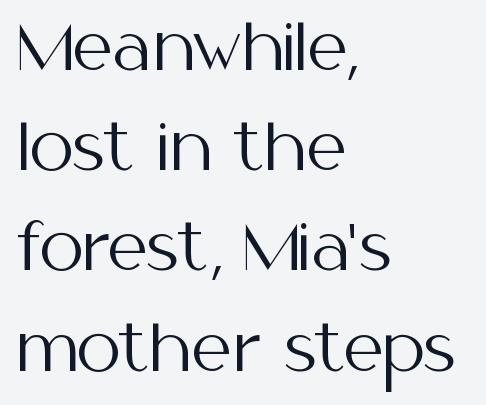
The image shows 63 px regular-weight sans-serif type, upright; set left-aligned, normal line spacing (1.59x), normal letter spacing, not underlined; medium stroke contrast and a medium x-height.
